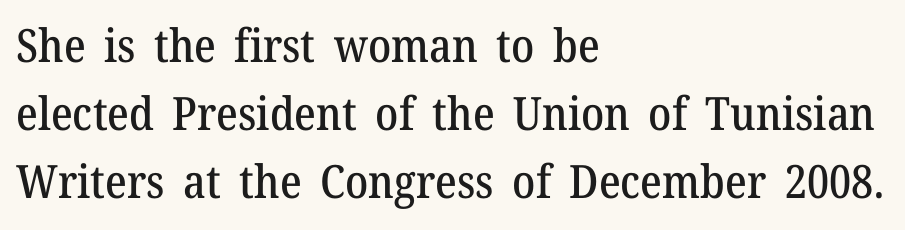
Q: Is the text italic (slanted)? A: No, it is upright.
Q: Is the typeface a serif or a sans-serif typeface? A: Serif.
Q: Is the text underlined? A: No.
Q: How is the paragraph aligned? A: Left-aligned.
Q: Is the spacing between letters normal or unusually wide? A: Normal.
Q: Is the spacing between lines tight, normal or loose? A: Normal.
Q: Width (condensed, normal, or wide)? A: Normal.
Q: Stroke contrast? A: Medium.
Q: x-height? A: Medium.
Q: Monospaced? A: No.
